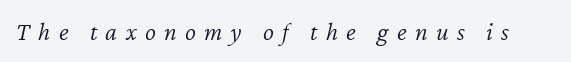
Q: Is the text bold? A: No.
Q: Is the text italic (slanted)? A: Yes, it leans right by about 12 degrees.
Q: Is the text underlined? A: No.
Q: Is the spacing between letters normal or unusually wide? A: Unusually wide.
